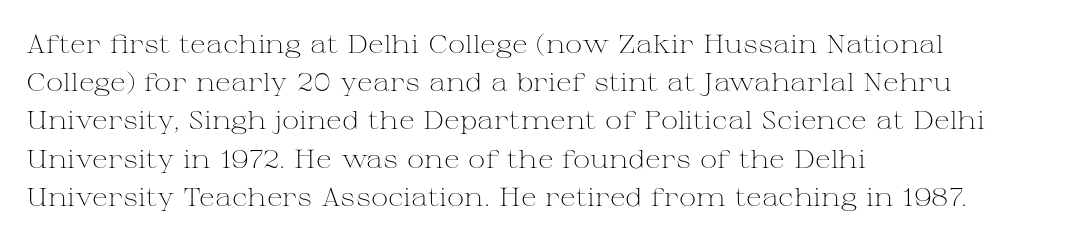
Q: Is the text bold? A: No.
Q: Is the text italic (slanted)? A: No, it is upright.
Q: Is the text underlined? A: No.
Q: How is the paragraph aligned? A: Left-aligned.
Q: Is the spacing between letters normal or unusually wide? A: Normal.
Q: Is the spacing between lines tight, normal or loose? A: Normal.
